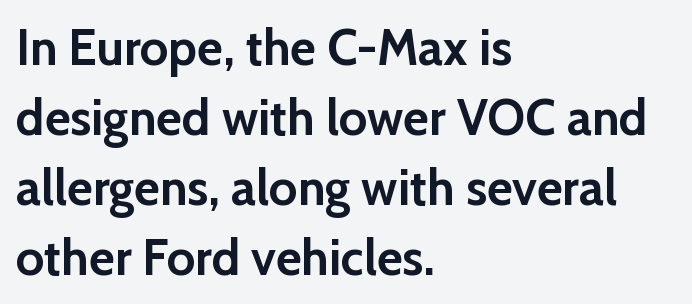
Q: Is the text bold? A: Yes.
Q: Is the text italic (slanted)? A: No, it is upright.
Q: Is the typeface a serif or a sans-serif typeface? A: Sans-serif.
Q: Is the text underlined? A: No.
Q: How is the paragraph aligned? A: Left-aligned.
Q: Is the spacing between letters normal or unusually wide? A: Normal.
Q: Is the spacing between lines tight, normal or loose? A: Normal.
Q: Width (condensed, normal, or wide)? A: Normal.
Q: Stroke contrast? A: Low.
Q: x-height? A: Medium.
Q: Monospaced? A: No.
